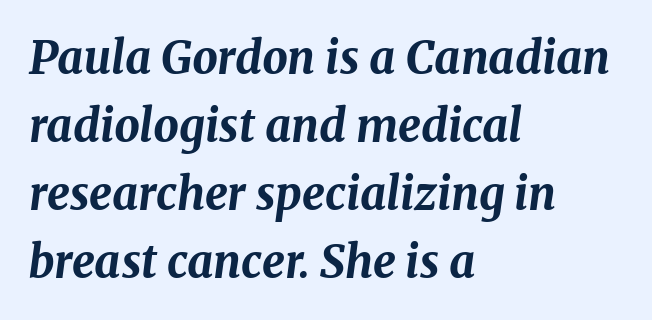
The image shows 45 px bold type, italic (leaning right); set left-aligned, normal line spacing (1.51x), normal letter spacing, not underlined; medium stroke contrast and a medium x-height.
